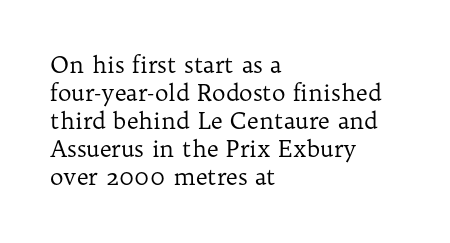
Q: Is the text bold? A: No.
Q: Is the text italic (slanted)? A: No, it is upright.
Q: Is the text underlined? A: No.
Q: How is the paragraph aligned? A: Left-aligned.
Q: Is the spacing between letters normal or unusually wide? A: Normal.
